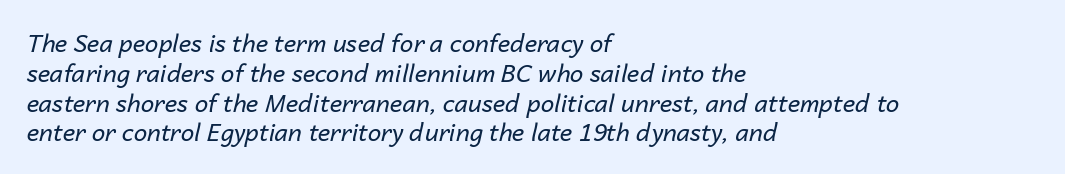
The image shows 24 px text type, italic (leaning right); set left-aligned, line spacing 1.24x, normal letter spacing, not underlined.
